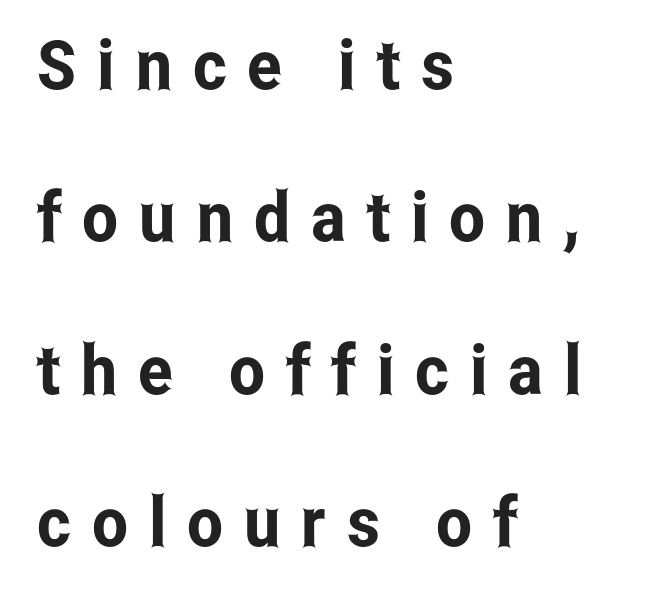
{"serif": "no", "italic": "no", "width": "condensed", "stroke_contrast": "low", "x_height": "medium", "monospaced": "no", "underline": "no", "align": "left", "line_spacing": "loose", "line_spacing_ratio": 2.21, "letter_spacing": "wide", "letter_spacing_em": 0.3, "glyph_px": 69}
